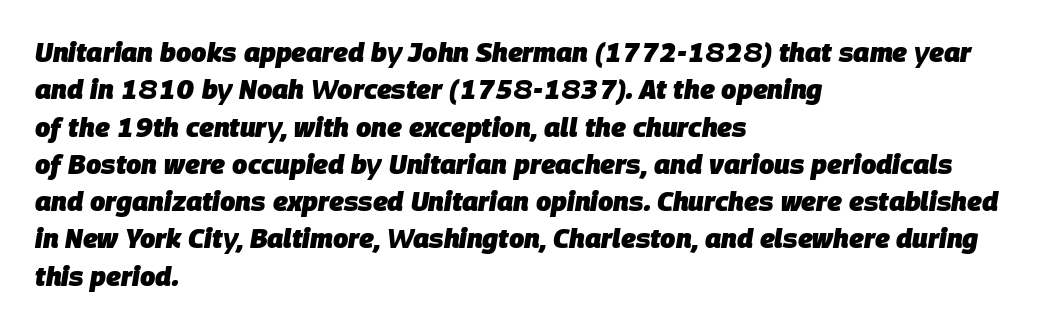
Looking at the ascenders, they clearly lean. A typesetter would call this leading conventional body-copy spacing. Visually the block forms a straight wall on the left and a jagged coastline on the right. Plain, unruled lines of type. Weight: bold. Nobody touched the tracking dial on this one.
